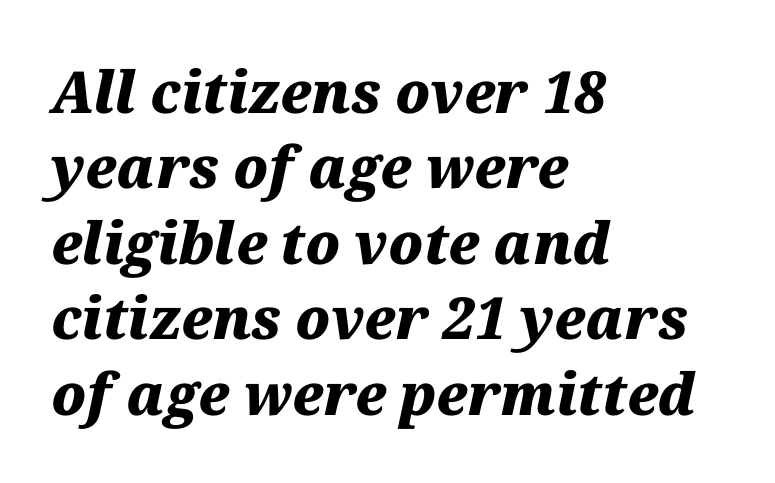
Q: Is the text bold? A: Yes.
Q: Is the text italic (slanted)? A: Yes, it leans right by about 12 degrees.
Q: Is the text underlined? A: No.
Q: How is the paragraph aligned? A: Left-aligned.
Q: Is the spacing between letters normal or unusually wide? A: Normal.
Q: Is the spacing between lines tight, normal or loose? A: Normal.
Q: Width (condensed, normal, or wide)? A: Normal.
Q: Stroke contrast? A: Medium.
Q: x-height? A: Medium.
Q: Monospaced? A: No.
